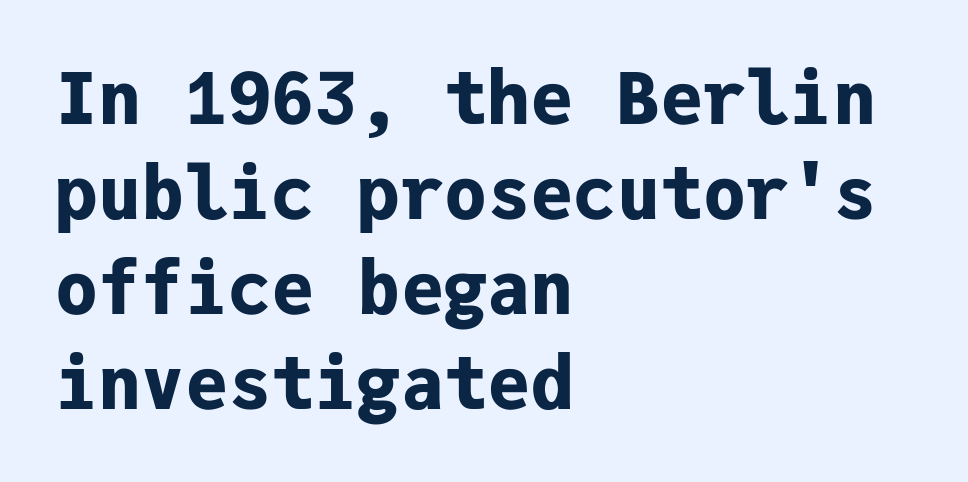
Q: Is the text bold? A: Yes.
Q: Is the text italic (slanted)? A: No, it is upright.
Q: Is the typeface a serif or a sans-serif typeface? A: Sans-serif.
Q: Is the text underlined? A: No.
Q: How is the paragraph aligned? A: Left-aligned.
Q: Is the spacing between letters normal or unusually wide? A: Normal.
Q: Is the spacing between lines tight, normal or loose? A: Normal.
Q: Width (condensed, normal, or wide)? A: Normal.
Q: Stroke contrast? A: Low.
Q: x-height? A: Medium.
Q: Monospaced? A: Yes.
